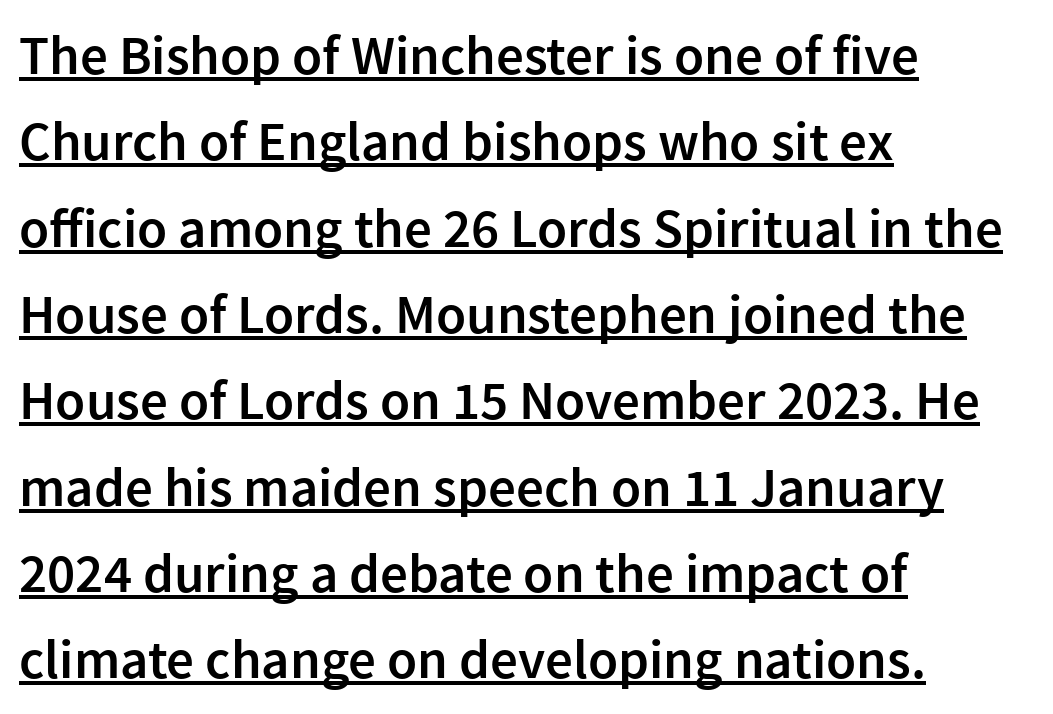
These lines are rendered in a variable-pitch font. Students, this is semibold: more ink than regular, less than bold. In terms of posture, this sample is upright. The type family on display is of the sans-serif kind. Caption: lettering with a line underneath.
